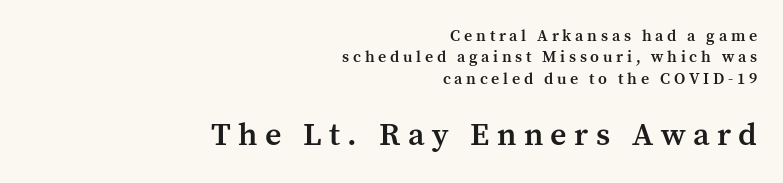
Spacing verdict: proportional, widths tailored to each character. Block two is the big one; block one sits smaller above it. Line ends are locked; line starts wander. This sample uses a serif face.
